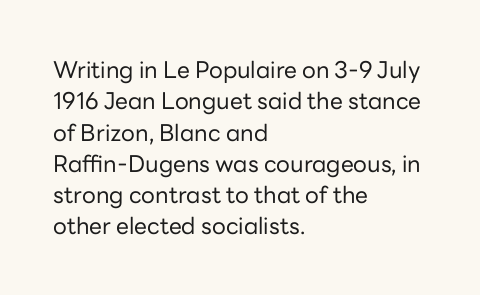
Q: Is the text bold? A: No.
Q: Is the text italic (slanted)? A: No, it is upright.
Q: Is the text underlined? A: No.
Q: How is the paragraph aligned? A: Left-aligned.
Q: Is the spacing between letters normal or unusually wide? A: Normal.
Q: Is the spacing between lines tight, normal or loose? A: Normal.
